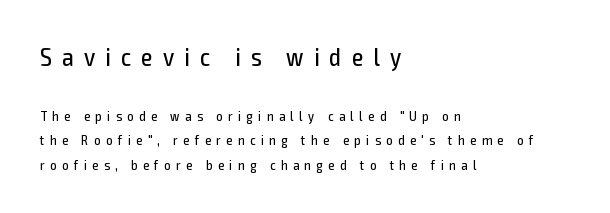
The image shows 26 px text type, upright; set left-aligned, line spacing 1.76x, unusually wide letter spacing (+0.39 em), not underlined; the first (top) block is 1.86x larger.
